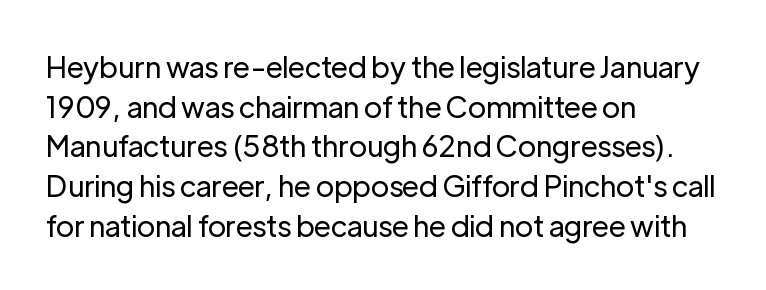
Look at the bottom of the vertical strokes: they stop flat, with no serifs. The letterforms sit shoulder to shoulder at normal distance. A classic flush-left, rag-right setting is used for this passage. Any mark beneath the type? The region is blank. Evenly set lines give the paragraph a standard silhouette.
